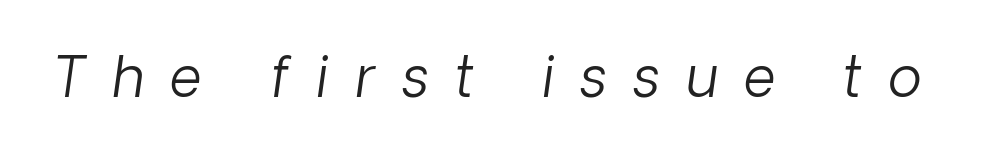
The image shows 55 px light type, italic (leaning right); set unusually wide letter spacing (+0.49 em), not underlined; low stroke contrast and a medium x-height.
